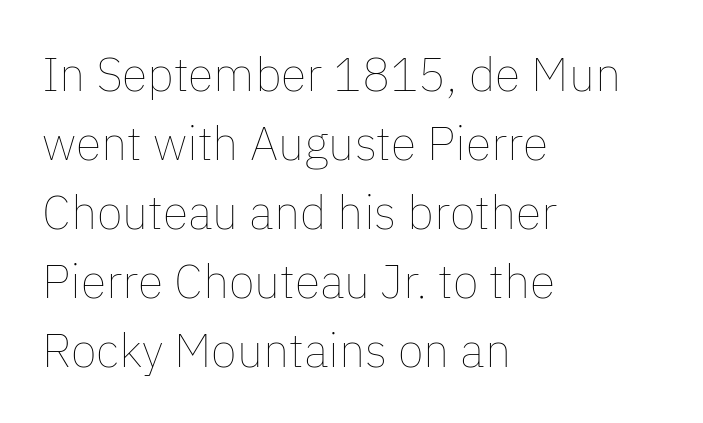
In terms of leading, this rendering sits right in the middle. Looks like regular typesetting: each glyph gets only the width it needs. Ascenders rise straight up at ninety degrees. A student would call this left alignment; a typographer would say flush left, rag right. Short note: letters normally spaced.
